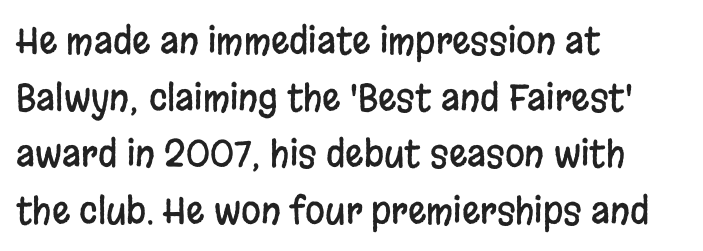
The image shows 36 px condensed sans-serif type, upright; set left-aligned, normal line spacing (1.57x), normal letter spacing, not underlined; low stroke contrast and a large x-height.
